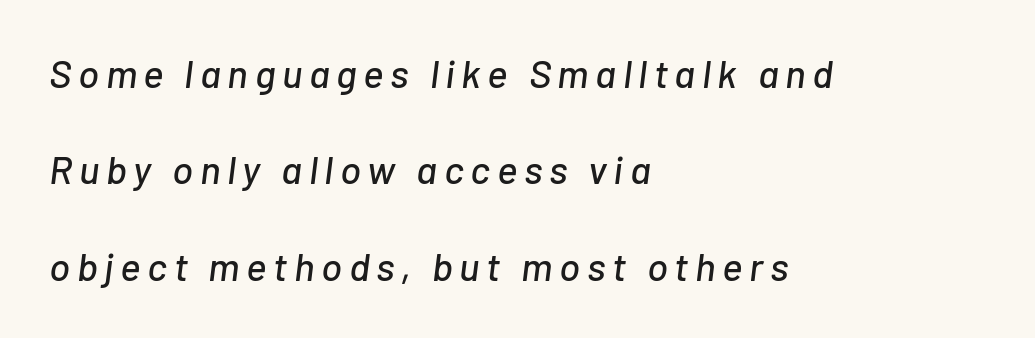
The image shows 39 px text type, italic (leaning right); set left-aligned, loose line spacing (2.47x), not underlined; low stroke contrast and a medium x-height.
